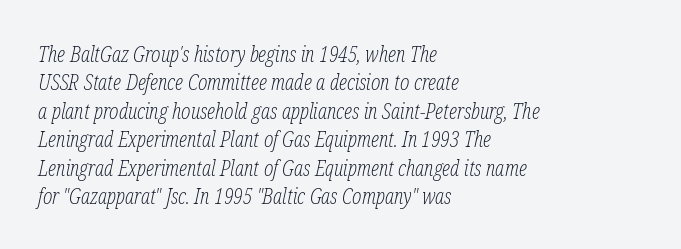
Quick note: italic. This block has exactly the height ordinary leading produces. Casual observation: everything's shoved over to the left. Observe the ordinary spacing: letters are neighbours, not strangers. Bare-footed words on every line. Stem width sits at or under what a default text font uses.
